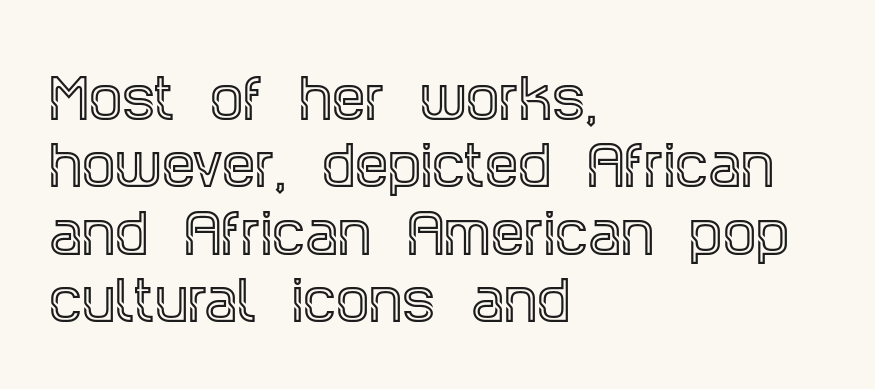
Q: Is the text italic (slanted)? A: No, it is upright.
Q: Is the typeface a serif or a sans-serif typeface? A: Serif.
Q: Is the text underlined? A: No.
Q: How is the paragraph aligned? A: Left-aligned.
Q: Is the spacing between letters normal or unusually wide? A: Normal.
Q: Is the spacing between lines tight, normal or loose? A: Normal.
Q: Width (condensed, normal, or wide)? A: Condensed.
Q: x-height? A: Large.
Q: Monospaced? A: No.
